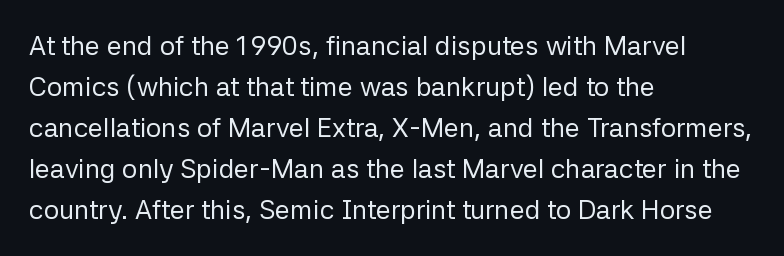
{"italic": "no", "bold": "no", "underline": "no", "align": "left", "line_spacing": "normal", "line_spacing_ratio": 1.52, "letter_spacing": "normal", "letter_spacing_em": 0.0, "glyph_px": 27}
